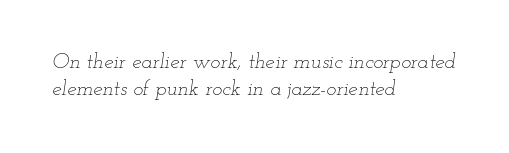
Q: Is the text bold? A: No.
Q: Is the text italic (slanted)? A: Yes, it leans right by about 12 degrees.
Q: Is the text underlined? A: No.
Q: How is the paragraph aligned? A: Left-aligned.
Q: Is the spacing between letters normal or unusually wide? A: Normal.
Q: Is the spacing between lines tight, normal or loose? A: Normal.
